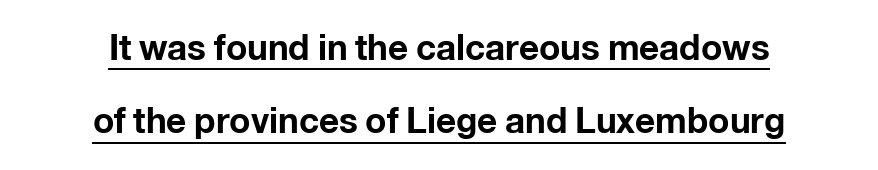
Does the type have serifs? No, each stem ends abruptly. You could not count columns in this text — the font is proportionally spaced. No extra tracking has been applied to these lines. A continuous stroke trails under the words, as in a hyperlink.
